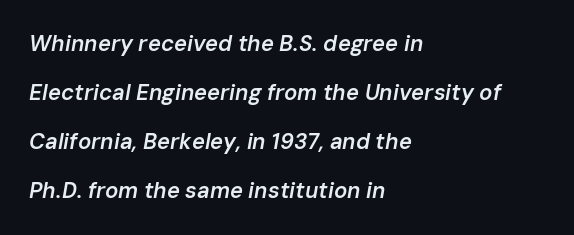
Each line starts at the same left margin while the right side varies. What weight is shown? A semibold, between regular and bold. Widely set lines give the paragraph a tall, airy silhouette. The tracking reads as untouched default to a designer's eye. Honestly, there is no underline to notice here at all.
